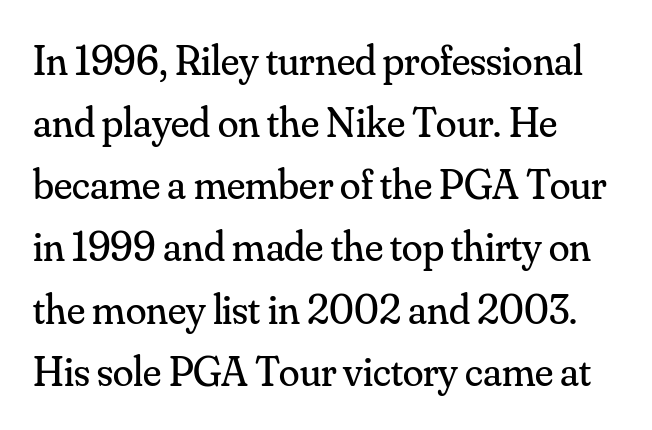
Q: Is the text bold? A: No.
Q: Is the text italic (slanted)? A: No, it is upright.
Q: Is the typeface a serif or a sans-serif typeface? A: Serif.
Q: Is the text underlined? A: No.
Q: How is the paragraph aligned? A: Left-aligned.
Q: Is the spacing between letters normal or unusually wide? A: Normal.
Q: Is the spacing between lines tight, normal or loose? A: Normal.
Q: Width (condensed, normal, or wide)? A: Normal.
Q: Stroke contrast? A: Medium.
Q: x-height? A: Small.
Q: Monospaced? A: No.
